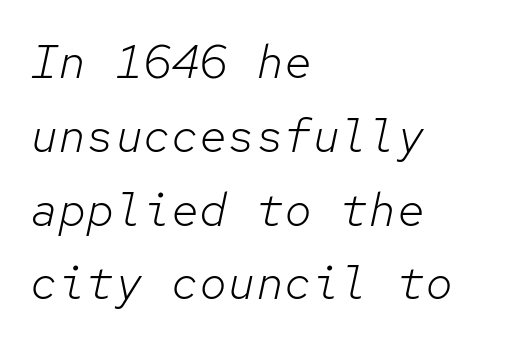
Standard letterfit; no display-style spreading of the glyphs. These lines are rendered in a fixed-pitch font. The typeface has the unassuming heft of standard copy or less. Quick note: interline space is typical. This sample is left-justified, so line endings fall wherever the words run out.
